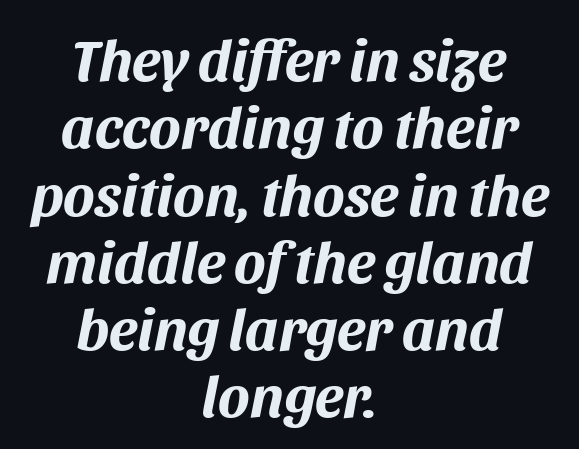
Q: Is the text bold? A: Yes.
Q: Is the text italic (slanted)? A: Yes, it leans right by about 11 degrees.
Q: Is the text underlined? A: No.
Q: How is the paragraph aligned? A: Centered.
Q: Is the spacing between letters normal or unusually wide? A: Normal.
Q: Is the spacing between lines tight, normal or loose? A: Tight.
Q: Width (condensed, normal, or wide)? A: Normal.
Q: Stroke contrast? A: Medium.
Q: x-height? A: Large.
Q: Monospaced? A: No.
